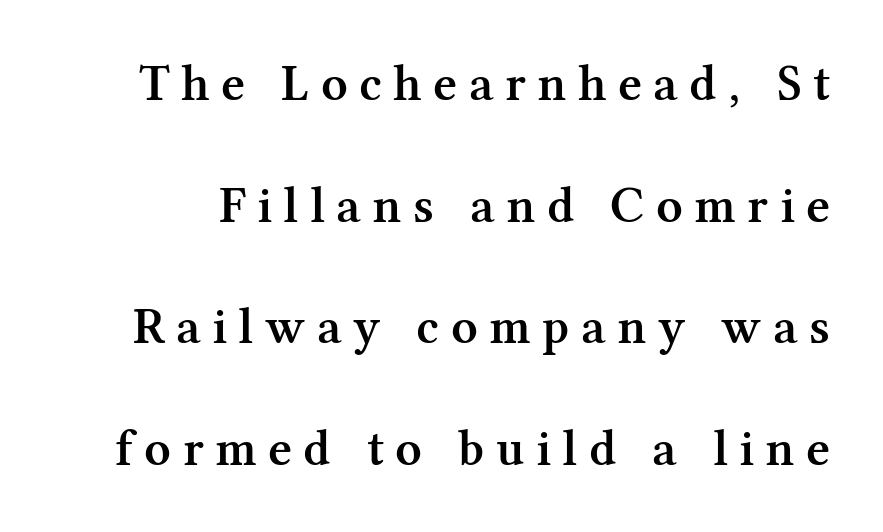
The specimen omits any rule beneath the text block's lines. Each letter keeps its own natural width here, so spacing adapts to shape. The vertical gap from one line to the next is large. These lines carry some extra weight — a demibold, not a full bold. Compared with typical body copy, the letter spacing here is much looser. The text was rendered using a seriffed face with decorative stroke endings.
